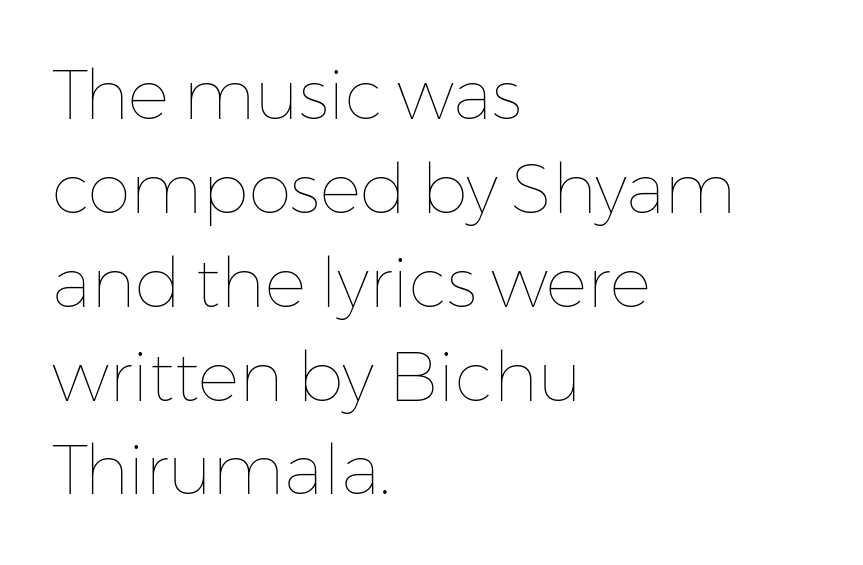
Glance below the letters and you will spot only blank space. The letterforms sit shoulder to shoulder at normal distance. Think of a printed novel: that variable character pitch is what you see here. Counters stay open thanks to moderate or lighter strokes. Successive baselines arrive at the customary interval. Nope, not italic — everything's standing straight.
